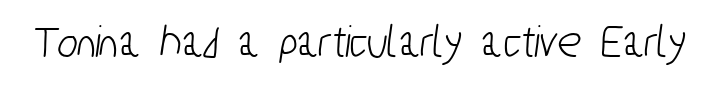
{"serif": "no", "width": "condensed", "stroke_contrast": "low", "x_height": "medium", "monospaced": "no", "underline": "no", "letter_spacing": "normal", "letter_spacing_em": 0.0, "glyph_px": 48}
